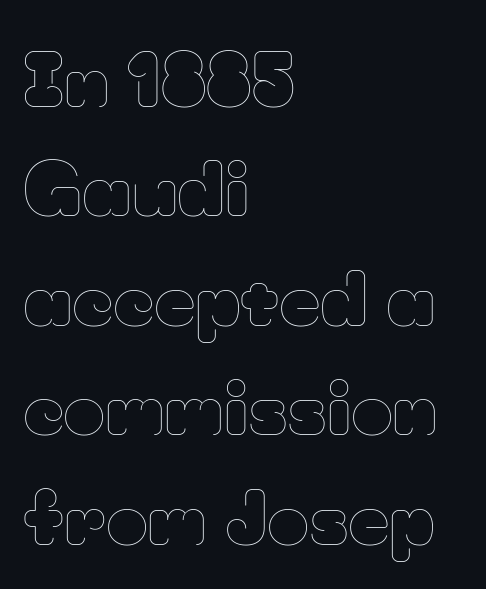
Default kerning and tracking; the words read as compact shapes. Is there any slant? The stems are plumb. The baseline area is clear. Weight: not bold — regular or lighter. Does the copy run flush right? No — it runs flush left. Each letter keeps its own natural width here, so spacing adapts to shape.
